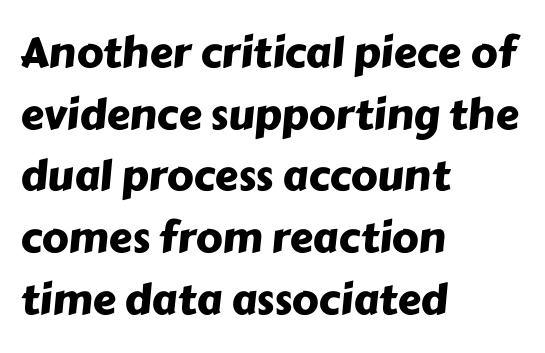
Beneath every word, the page is bare. Honestly, the row spacing looks completely unremarkable. If you drew a ruler down the left edge, every line would touch it. Font category for this specimen: sans-serif. Note the varied advance widths — an 'i' is clearly narrower than an 'm'.
